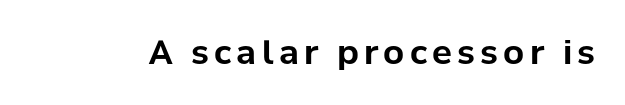
The image shows 33 px bold sans-serif type, upright; set not underlined; low stroke contrast and a medium x-height.
